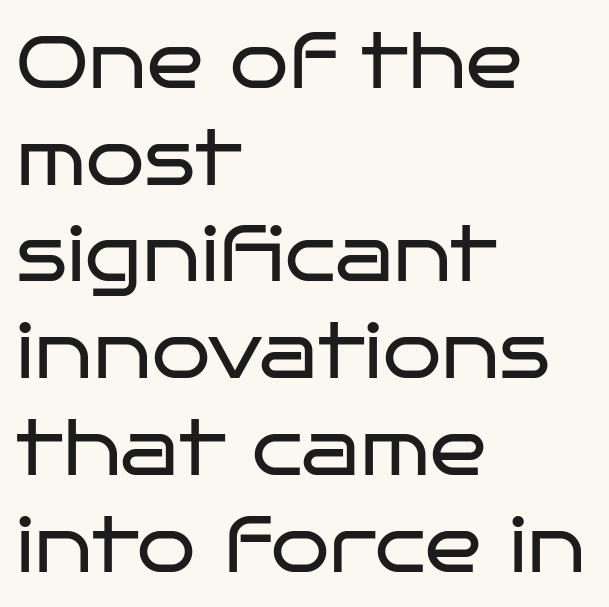
Q: Is the text bold? A: No.
Q: Is the text italic (slanted)? A: No, it is upright.
Q: Is the typeface a serif or a sans-serif typeface? A: Sans-serif.
Q: Is the text underlined? A: No.
Q: How is the paragraph aligned? A: Left-aligned.
Q: Is the spacing between letters normal or unusually wide? A: Normal.
Q: Is the spacing between lines tight, normal or loose? A: Normal.
Q: Width (condensed, normal, or wide)? A: Wide.
Q: Stroke contrast? A: Low.
Q: x-height? A: Large.
Q: Monospaced? A: No.
